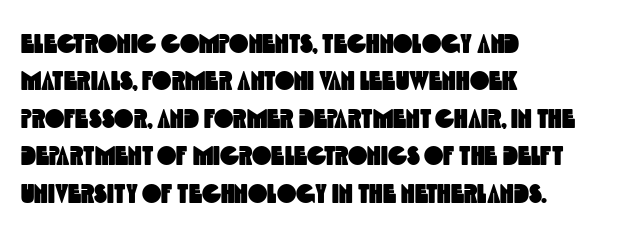
Underline: absent. Letter spacing: default. These lines stack with their left ends in a neat column. Regular leading.
